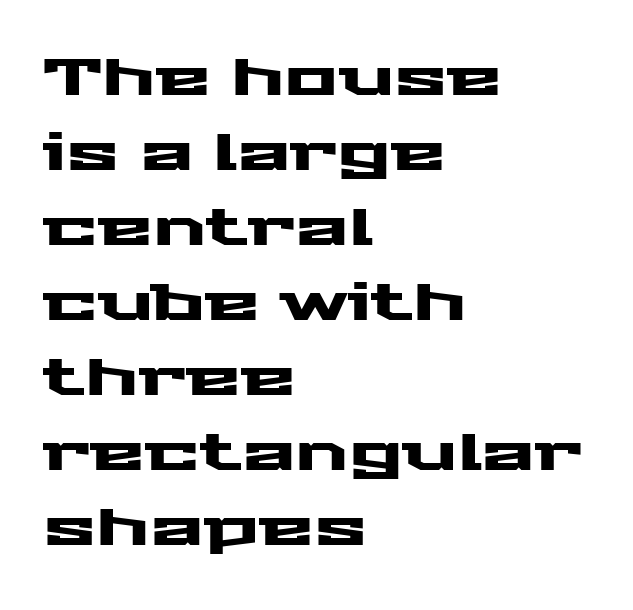
{"serif": "no", "italic": "no", "width": "wide", "stroke_contrast": "medium", "x_height": "medium", "monospaced": "no", "underline": "no", "align": "left", "line_spacing": "normal", "line_spacing_ratio": 1.5, "letter_spacing": "normal", "letter_spacing_em": 0.0, "glyph_px": 50}
